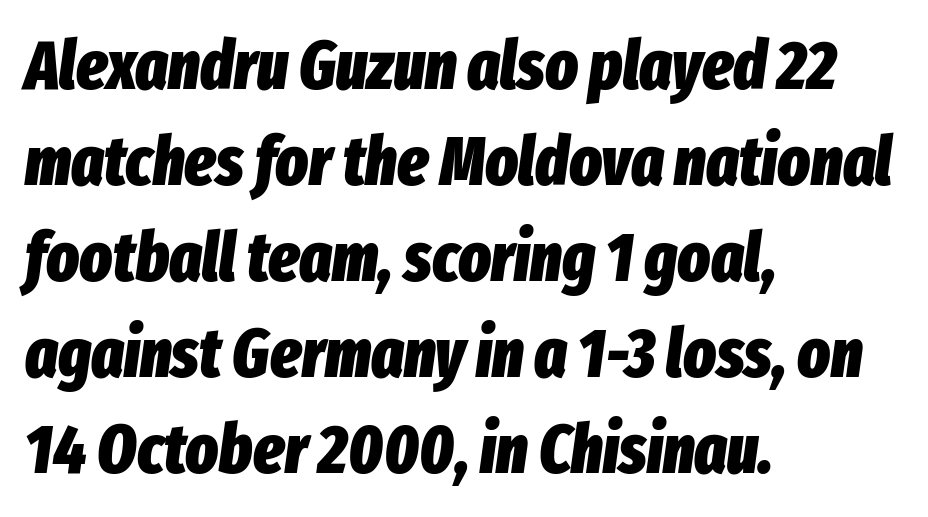
{"italic": "yes", "lean": "right", "slant_degrees": 8, "bold": "yes", "weight": "heavy", "width": "condensed", "stroke_contrast": "low", "x_height": "medium", "monospaced": "no", "underline": "no", "align": "left", "line_spacing": "normal", "line_spacing_ratio": 1.41, "letter_spacing": "normal", "letter_spacing_em": 0.0, "glyph_px": 68}
